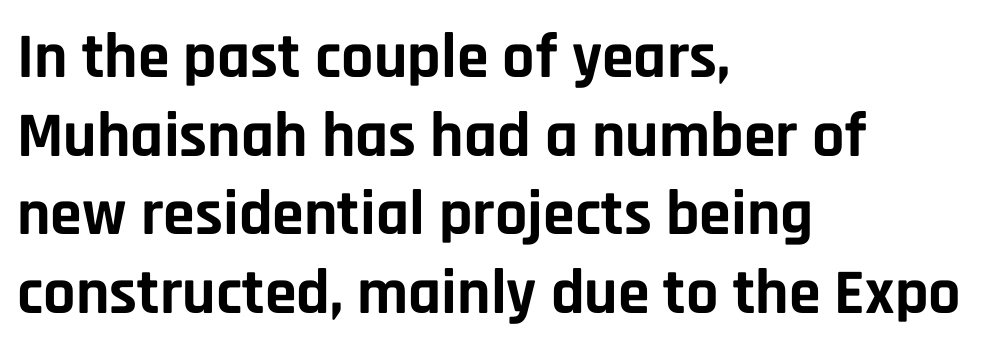
If you drew a ruler down the left edge, every line would touch it. Beneath every word, the page is bare. A full-strength bold gives these letters their thick strokes. Nothing unusual about the tracking: characters are spaced as the font intends.
